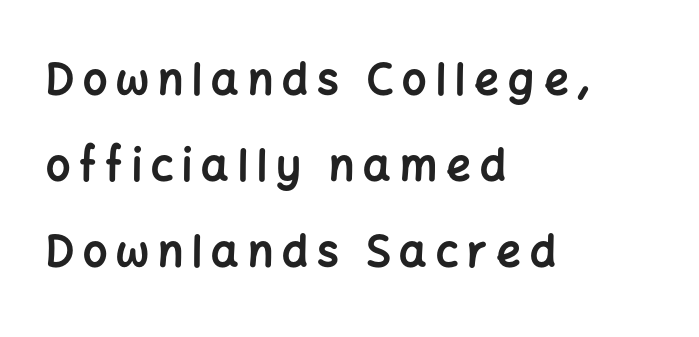
{"serif": "no", "italic": "no", "bold": "yes", "weight": "bold", "width": "normal", "stroke_contrast": "low", "x_height": "medium", "monospaced": "no", "underline": "no", "align": "left", "line_spacing": "loose", "line_spacing_ratio": 2.0, "letter_spacing": "wide", "letter_spacing_em": 0.21, "glyph_px": 43}
